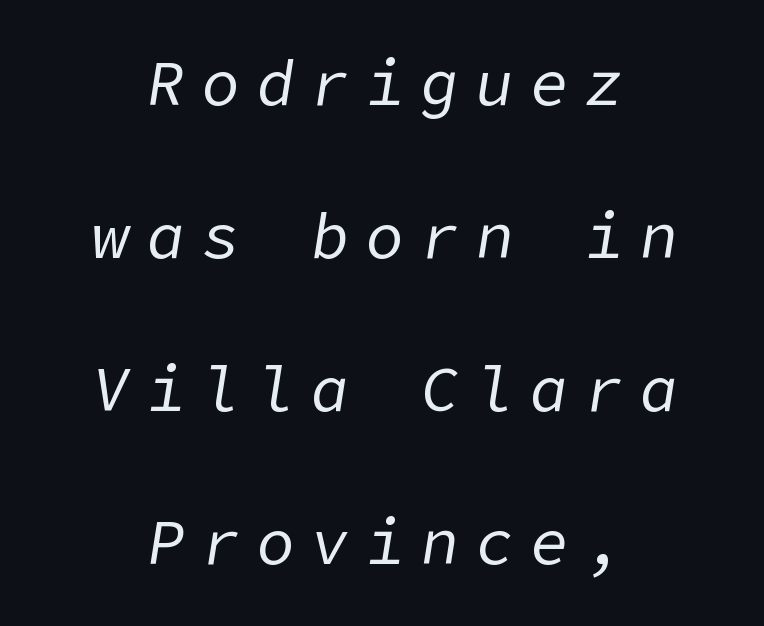
Typeset on center — no edge is straight. The string is rendered with underlining switched off. Weight class: somewhere from thin through regular. Rendered with sloped, italic letterforms. Caption: expanded tracking, letters set apart.
